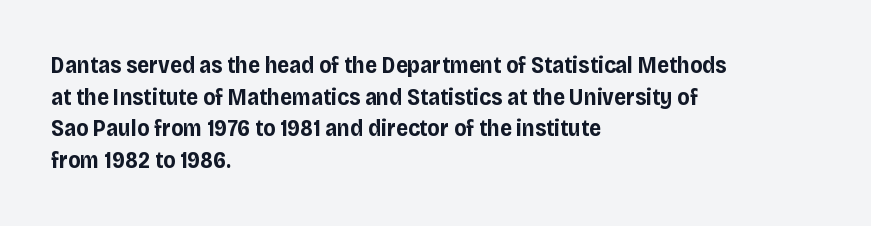
One glance says typical: line gaps are just what's usual. The letters stand upright; this is a roman face. These lines stack with their left ends in a neat column. Bold? Absolutely — the strokes are thick and heavy.
